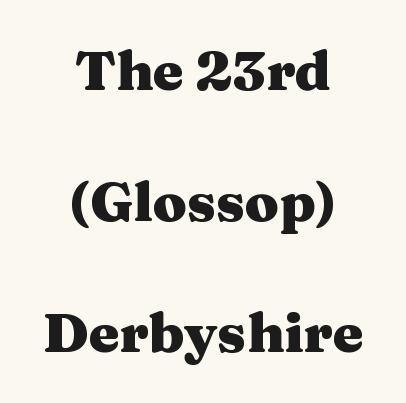
Q: Is the text bold? A: Yes.
Q: Is the text italic (slanted)? A: No, it is upright.
Q: Is the typeface a serif or a sans-serif typeface? A: Serif.
Q: Is the text underlined? A: No.
Q: How is the paragraph aligned? A: Centered.
Q: Is the spacing between letters normal or unusually wide? A: Normal.
Q: Is the spacing between lines tight, normal or loose? A: Loose.
Q: Width (condensed, normal, or wide)? A: Wide.
Q: Stroke contrast? A: Medium.
Q: x-height? A: Medium.
Q: Monospaced? A: No.
